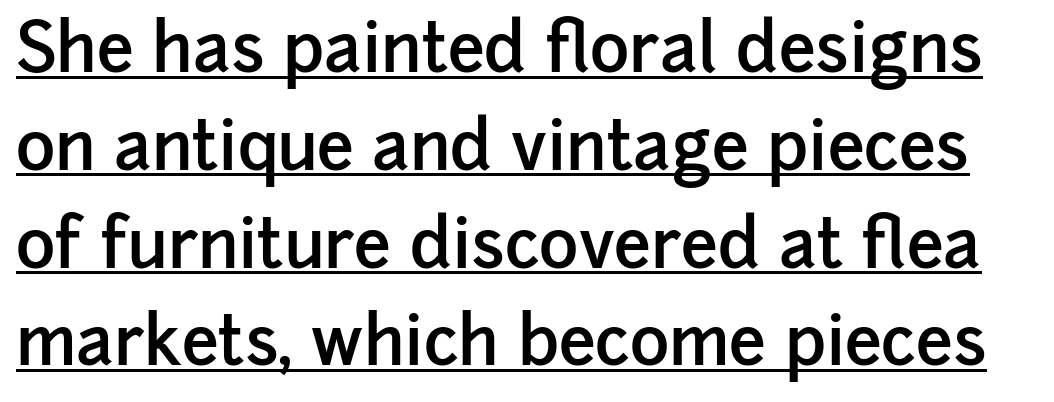
The image shows 67 px semibold sans-serif type, upright; set normal line spacing (1.46x), normal letter spacing, underlined; low stroke contrast and a medium x-height.
